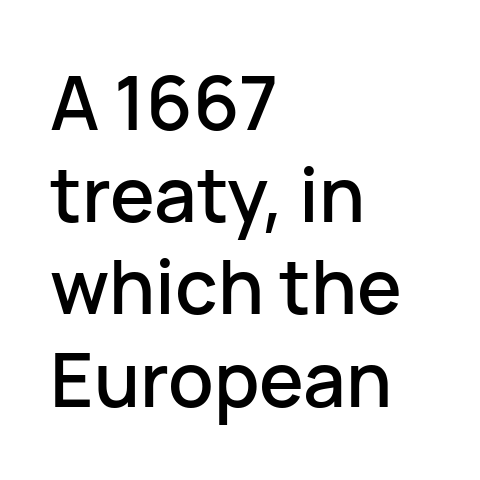
The image shows 75 px sans-serif type, upright; set left-aligned, line spacing 1.23x, normal letter spacing, not underlined; low stroke contrast and a medium x-height.
